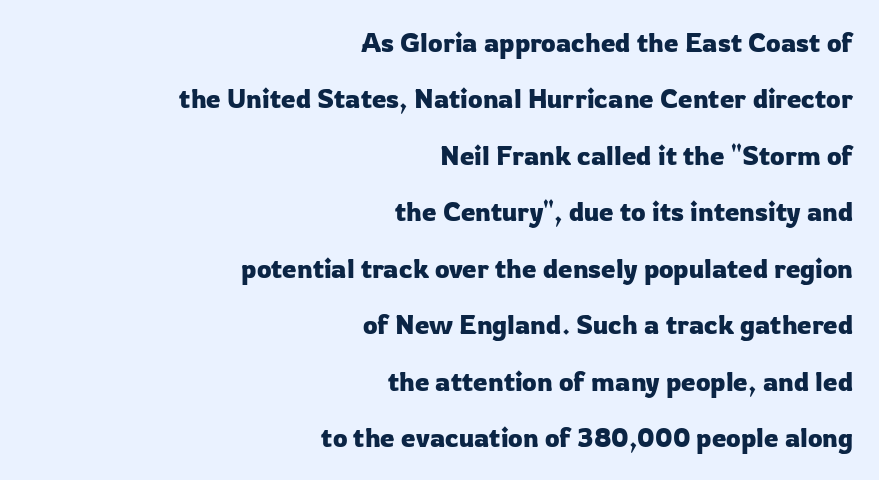
Q: Is the text italic (slanted)? A: No, it is upright.
Q: Is the text underlined? A: No.
Q: How is the paragraph aligned? A: Right-aligned.
Q: Is the spacing between letters normal or unusually wide? A: Normal.
Q: Is the spacing between lines tight, normal or loose? A: Loose.
